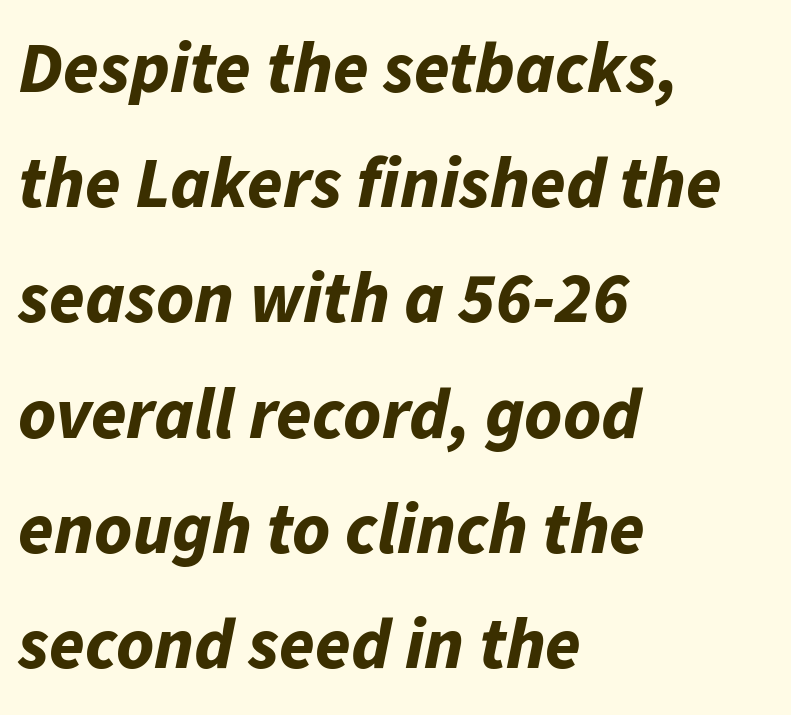
The image shows 72 px bold type, italic (leaning right); set left-aligned, normal line spacing (1.6x), normal letter spacing, not underlined; low stroke contrast and a medium x-height.
